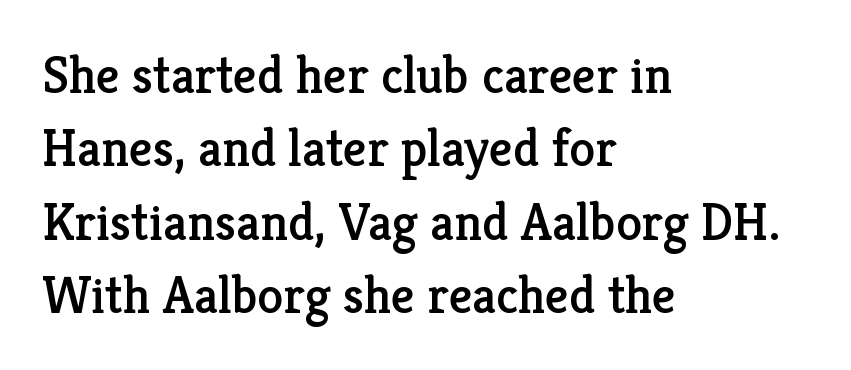
{"serif": "yes", "italic": "no", "width": "normal", "stroke_contrast": "low", "x_height": "medium", "monospaced": "no", "underline": "no", "align": "left", "line_spacing": "normal", "line_spacing_ratio": 1.41, "letter_spacing": "normal", "letter_spacing_em": 0.0, "glyph_px": 52}
